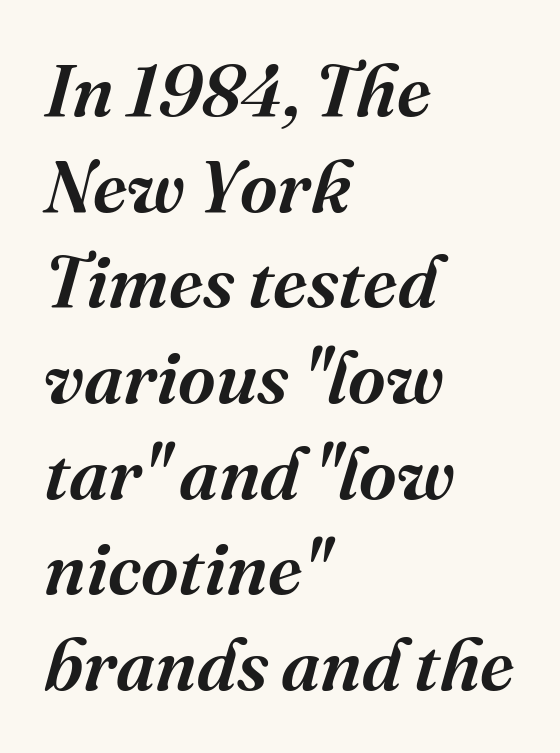
{"serif": "yes", "italic": "yes", "lean": "right", "slant_degrees": 16, "bold": "semi", "weight": "semibold", "width": "normal", "stroke_contrast": "medium", "x_height": "medium", "monospaced": "no", "underline": "no", "align": "left", "line_spacing": "normal", "line_spacing_ratio": 1.31, "letter_spacing": "normal", "letter_spacing_em": 0.0, "glyph_px": 73}
